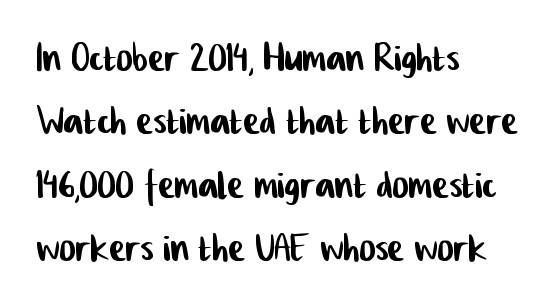
The image shows 50 px condensed sans-serif type; set left-aligned, normal line spacing (1.27x), normal letter spacing, not underlined; low stroke contrast and a medium x-height.
